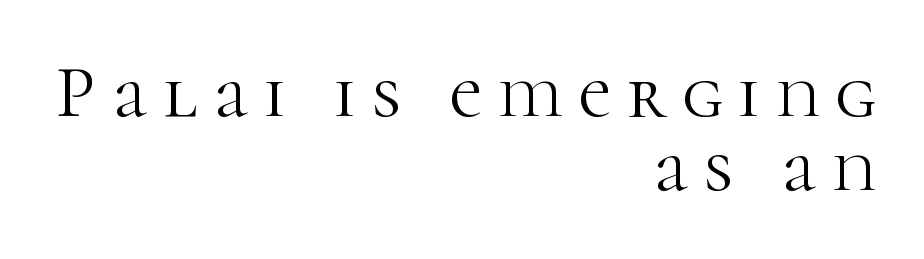
{"serif": "yes", "italic": "no", "bold": "no", "weight": "light", "width": "normal", "stroke_contrast": "high", "x_height": "medium", "monospaced": "no", "underline": "no", "align": "right", "line_spacing": "tight", "line_spacing_ratio": 1.01, "letter_spacing": "wide", "letter_spacing_em": 0.22, "glyph_px": 73}
